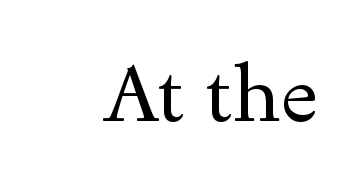
The image shows 80 px regular-weight, wide serif type, upright; set normal letter spacing, not underlined; a small x-height.
